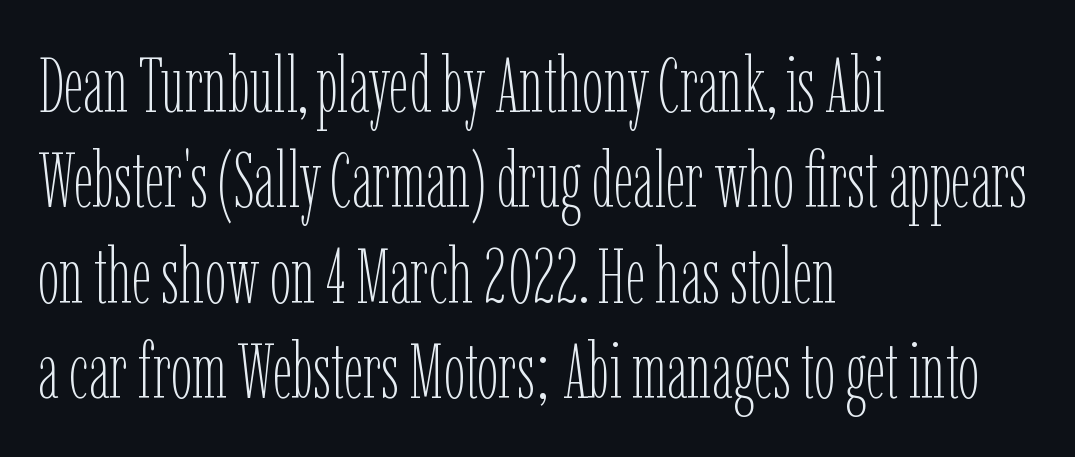
Q: Is the text bold? A: No.
Q: Is the text italic (slanted)? A: No, it is upright.
Q: Is the text underlined? A: No.
Q: How is the paragraph aligned? A: Left-aligned.
Q: Is the spacing between letters normal or unusually wide? A: Normal.
Q: Width (condensed, normal, or wide)? A: Condensed.
Q: Stroke contrast? A: Low.
Q: x-height? A: Medium.
Q: Monospaced? A: No.
